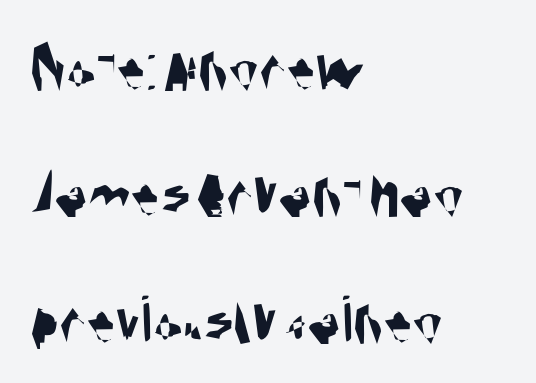
Q: Is the typeface a serif or a sans-serif typeface? A: Sans-serif.
Q: Is the text underlined? A: No.
Q: How is the paragraph aligned? A: Left-aligned.
Q: Is the spacing between letters normal or unusually wide? A: Normal.
Q: Width (condensed, normal, or wide)? A: Condensed.
Q: Stroke contrast? A: Medium.
Q: x-height? A: Large.
Q: Monospaced? A: No.
